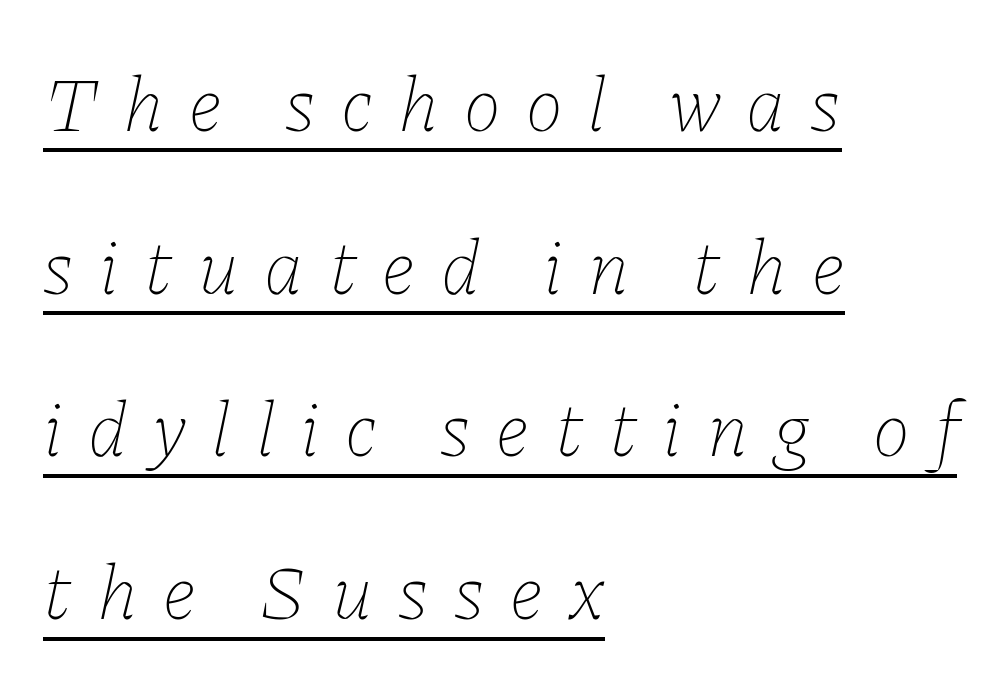
The image shows 79 px thin type, italic (leaning right); set left-aligned, loose line spacing (2.06x), unusually wide letter spacing (+0.32 em), underlined; low stroke contrast and a medium x-height.
